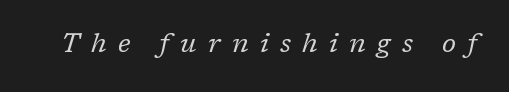
Q: Is the text bold? A: No.
Q: Is the text italic (slanted)? A: Yes, it leans right by about 17 degrees.
Q: Is the text underlined? A: No.
Q: Is the spacing between letters normal or unusually wide? A: Unusually wide.
